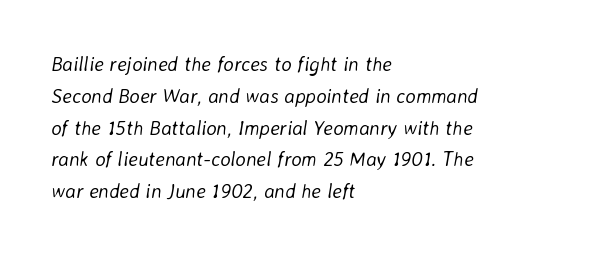
{"italic": "yes", "lean": "right", "slant_degrees": 8, "bold": "no", "underline": "no", "align": "left", "line_spacing": "normal", "line_spacing_ratio": 1.59, "letter_spacing": "normal", "letter_spacing_em": 0.0, "glyph_px": 20}
